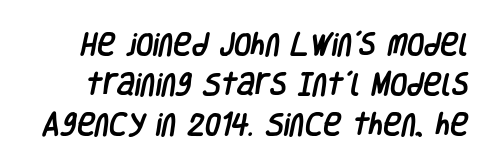
The image shows 25 px text type; set normal line spacing (1.6x), normal letter spacing, not underlined.
